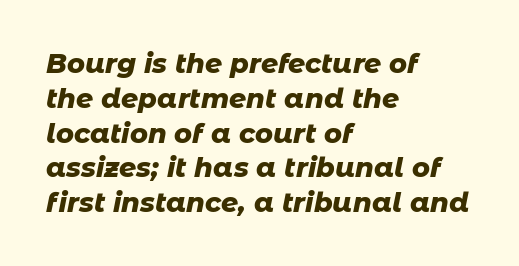
The font's italic variant was chosen for this text. Notice how the passage keeps a crisp vertical edge on the left only. Successive baselines arrive at the customary interval. In terms of weight, the rendering is a true, heavy bold. The gaps between neighbouring characters are ordinary and unremarkable.
